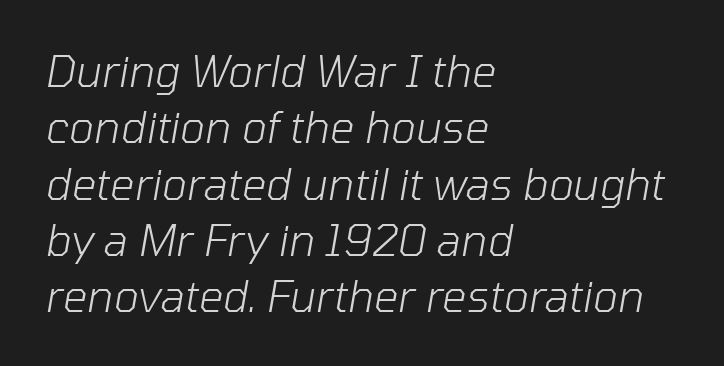
Q: Is the text bold? A: No.
Q: Is the text italic (slanted)? A: Yes, it leans right by about 10 degrees.
Q: Is the text underlined? A: No.
Q: How is the paragraph aligned? A: Left-aligned.
Q: Is the spacing between letters normal or unusually wide? A: Normal.
Q: Is the spacing between lines tight, normal or loose? A: Normal.
Q: Width (condensed, normal, or wide)? A: Normal.
Q: Stroke contrast? A: Low.
Q: x-height? A: Medium.
Q: Monospaced? A: No.
